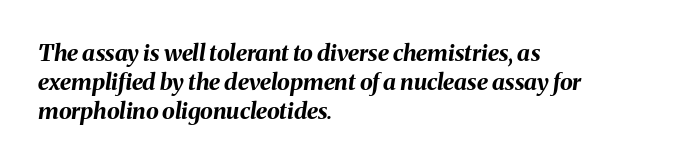
The image shows 23 px bold type, italic (leaning right); set left-aligned, normal line spacing (1.26x), normal letter spacing, not underlined.
